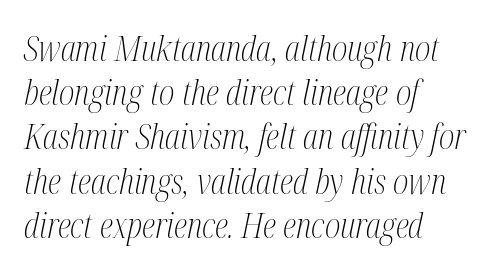
Every character sits at an angle, as italics do. The vertical gap from one line to the next is medium. Check under the words: just untouched page. Each letter keeps its own natural width here, so spacing adapts to shape.
